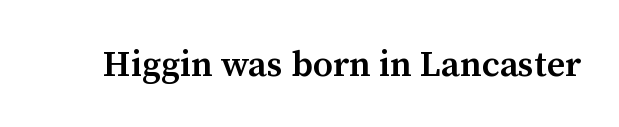
Q: Is the text bold? A: Semi-bold.
Q: Is the text italic (slanted)? A: No, it is upright.
Q: Is the typeface a serif or a sans-serif typeface? A: Serif.
Q: Is the text underlined? A: No.
Q: Is the spacing between letters normal or unusually wide? A: Normal.
Q: Width (condensed, normal, or wide)? A: Normal.
Q: Stroke contrast? A: Medium.
Q: x-height? A: Medium.
Q: Monospaced? A: No.
